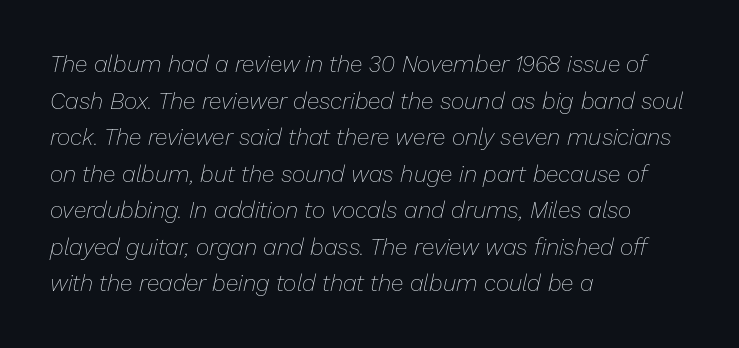
The typeface has the unassuming heft of standard copy or less. What stands out about the letter spacing? Nothing — it is the standard amount. Observe the lean: these are italic letterforms. Descenders hang freely into open space. The vertical gap from one line to the next is medium. Horizontally, the lines are justified to the leading edge only.
